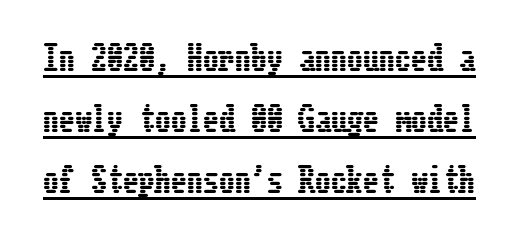
The lettering is marked with a stroke running underneath it. Is there much room between lines? Yes — plenty of vertical air separates them. Nothing unusual about the tracking: characters are spaced as the font intends. A typesetter would mark this as roman, not italic.
